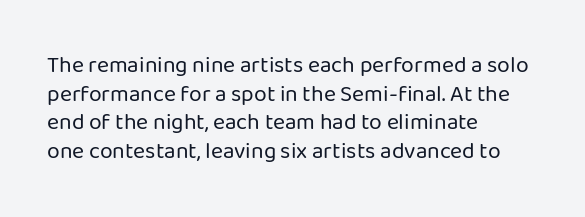
The image shows 23 px text type, upright; set left-aligned, line spacing 1.24x, normal letter spacing, not underlined.
